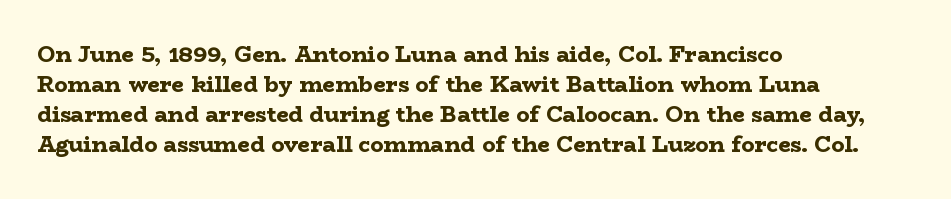
{"italic": "no", "bold": "yes", "underline": "no", "align": "left", "line_spacing": "normal", "line_spacing_ratio": 1.36, "letter_spacing": "normal", "letter_spacing_em": 0.0, "glyph_px": 22}
